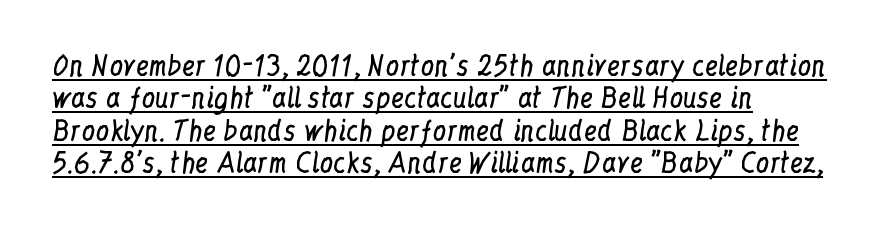
The image shows 27 px text type; set left-aligned, line spacing 1.2x, normal letter spacing, underlined.
